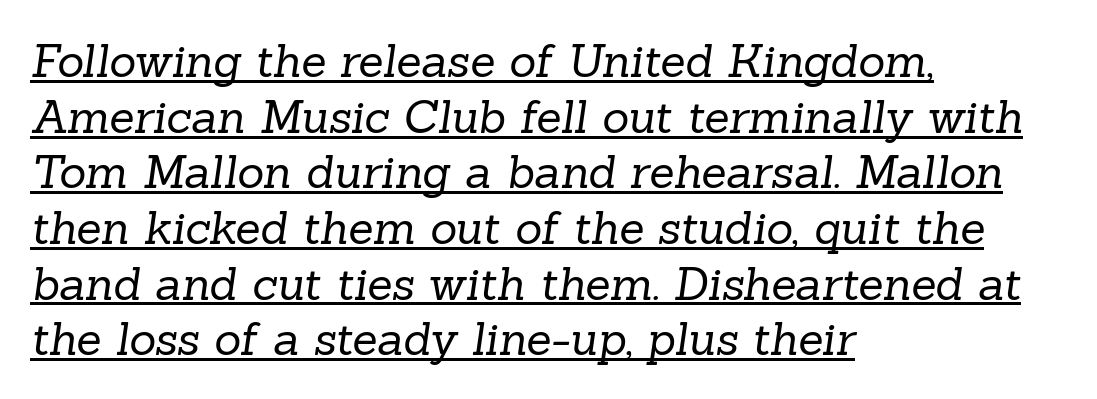
{"serif": "yes", "bold": "no", "weight": "regular", "width": "normal", "stroke_contrast": "low", "x_height": "medium", "monospaced": "no", "underline": "yes", "align": "left", "line_spacing_ratio": 1.21, "letter_spacing": "normal", "letter_spacing_em": 0.0, "glyph_px": 46}
